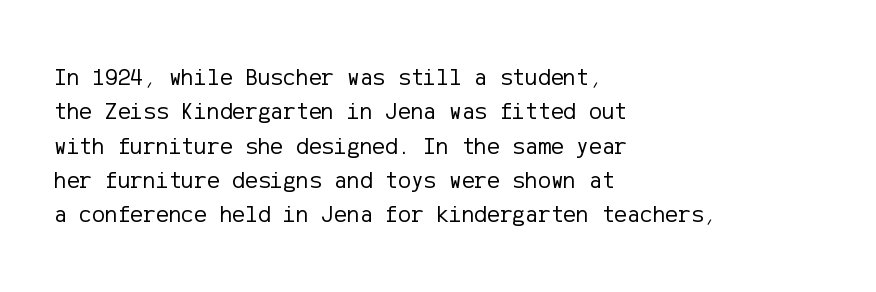
{"italic": "no", "bold": "no", "underline": "no", "align": "left", "line_spacing": "normal", "line_spacing_ratio": 1.43, "letter_spacing": "normal", "letter_spacing_em": 0.0, "glyph_px": 24}
